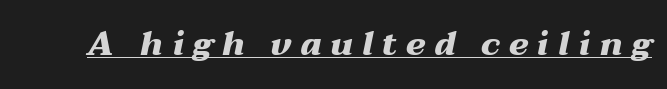
Q: Is the text bold? A: Yes.
Q: Is the text italic (slanted)? A: Yes, it leans right by about 12 degrees.
Q: Is the text underlined? A: Yes.
Q: Is the spacing between letters normal or unusually wide? A: Unusually wide.
Q: Width (condensed, normal, or wide)? A: Wide.
Q: Stroke contrast? A: Medium.
Q: x-height? A: Medium.
Q: Monospaced? A: No.
